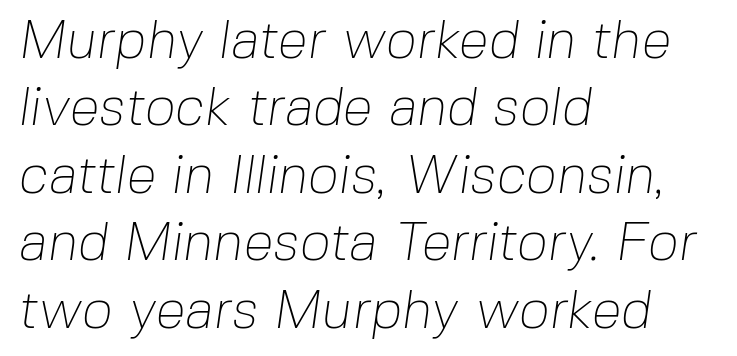
How would I describe the line gaps? Plain and ordinary. A typesetter would call this zero additional tracking. Nobody drew a line under any word here. These lines are rendered in a variable-pitch font. No extra ink here — the face is not bold.
